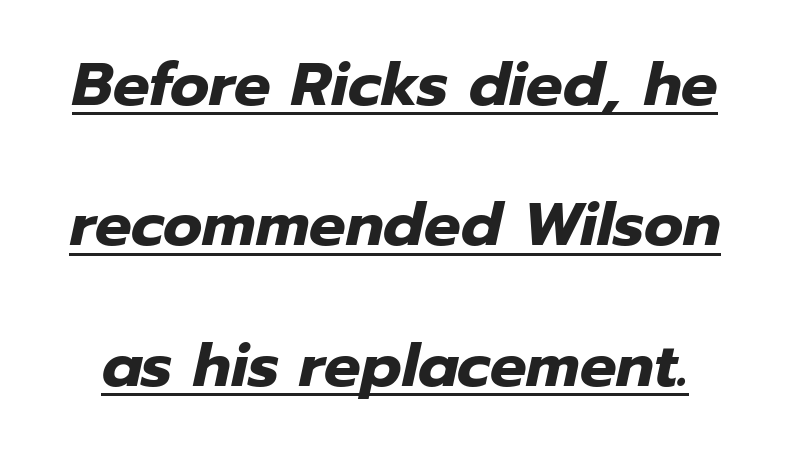
Q: Is the text bold? A: Yes.
Q: Is the text italic (slanted)? A: Yes, it leans right by about 12 degrees.
Q: Is the text underlined? A: Yes.
Q: Is the spacing between letters normal or unusually wide? A: Normal.
Q: Is the spacing between lines tight, normal or loose? A: Loose.
Q: Width (condensed, normal, or wide)? A: Normal.
Q: Stroke contrast? A: Low.
Q: x-height? A: Medium.
Q: Monospaced? A: No.
